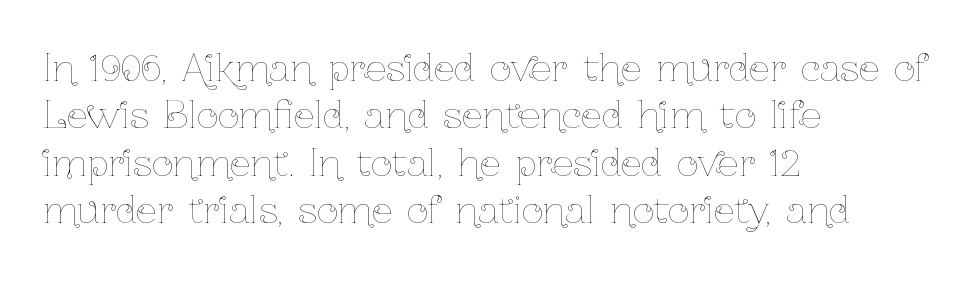
{"italic": "no", "bold": "no", "weight": "thin", "width": "condensed", "stroke_contrast": "low", "x_height": "medium", "monospaced": "no", "underline": "no", "align": "left", "line_spacing": "normal", "line_spacing_ratio": 1.28, "letter_spacing": "normal", "letter_spacing_em": 0.0, "glyph_px": 37}
